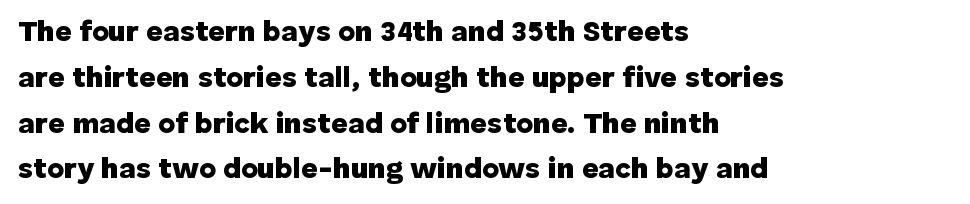
The image shows 29 px heavy sans-serif type, upright; set left-aligned, normal line spacing (1.58x), normal letter spacing, not underlined; low stroke contrast and a medium x-height.
